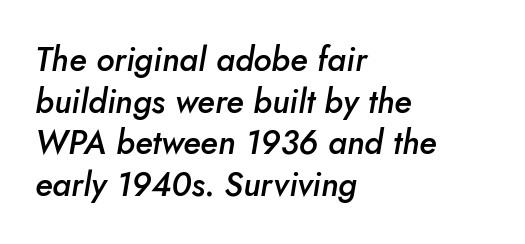
Q: Is the text bold? A: Semi-bold.
Q: Is the text italic (slanted)? A: Yes, it leans right by about 5 degrees.
Q: Is the text underlined? A: No.
Q: How is the paragraph aligned? A: Left-aligned.
Q: Is the spacing between letters normal or unusually wide? A: Normal.
Q: Is the spacing between lines tight, normal or loose? A: Normal.
Q: Width (condensed, normal, or wide)? A: Normal.
Q: Stroke contrast? A: Low.
Q: x-height? A: Small.
Q: Monospaced? A: No.
